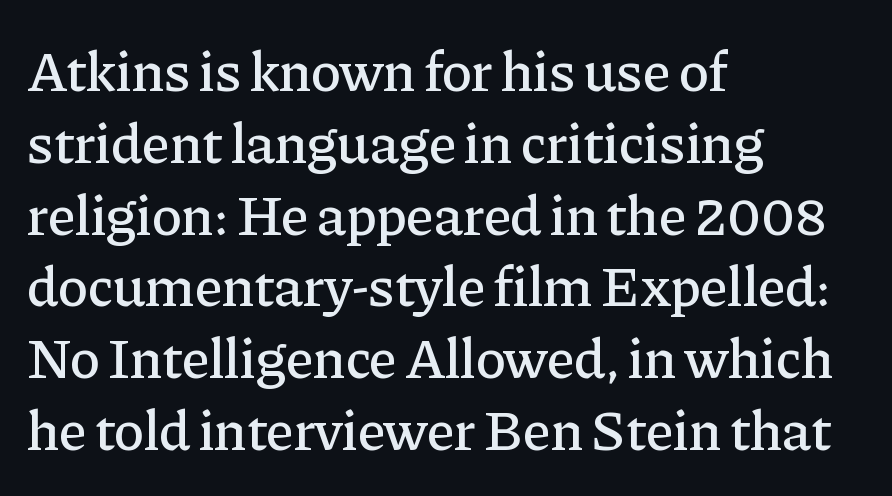
Q: Is the text italic (slanted)? A: No, it is upright.
Q: Is the typeface a serif or a sans-serif typeface? A: Serif.
Q: Is the text underlined? A: No.
Q: How is the paragraph aligned? A: Left-aligned.
Q: Is the spacing between letters normal or unusually wide? A: Normal.
Q: Is the spacing between lines tight, normal or loose? A: Normal.
Q: Width (condensed, normal, or wide)? A: Normal.
Q: Stroke contrast? A: Low.
Q: x-height? A: Medium.
Q: Monospaced? A: No.
